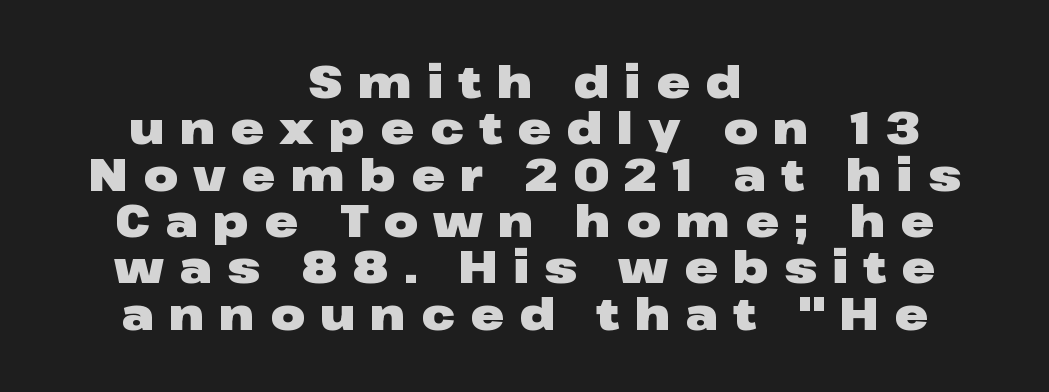
The image shows 45 px heavy, wide sans-serif type, upright; set centered, tight line spacing (1.03x), unusually wide letter spacing (+0.34 em), not underlined; low stroke contrast and a medium x-height.
